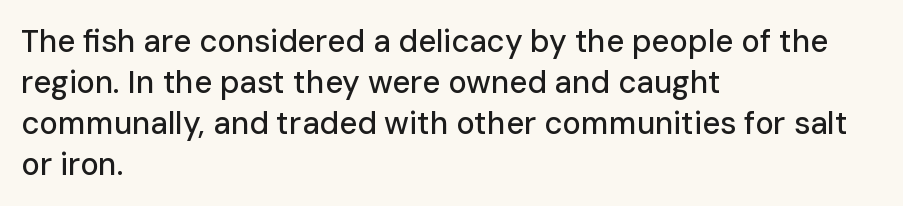
Q: Is the text italic (slanted)? A: No, it is upright.
Q: Is the typeface a serif or a sans-serif typeface? A: Sans-serif.
Q: Is the text underlined? A: No.
Q: How is the paragraph aligned? A: Left-aligned.
Q: Is the spacing between letters normal or unusually wide? A: Normal.
Q: Is the spacing between lines tight, normal or loose? A: Normal.
Q: Width (condensed, normal, or wide)? A: Normal.
Q: Stroke contrast? A: Low.
Q: x-height? A: Medium.
Q: Monospaced? A: No.
